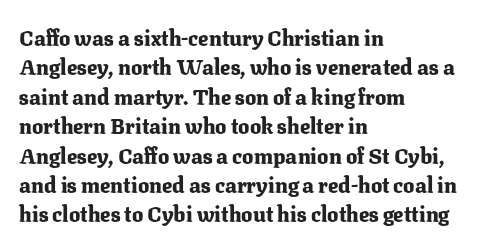
The image shows 21 px bold type, upright; set left-aligned, normal line spacing (1.4x), normal letter spacing, not underlined.
